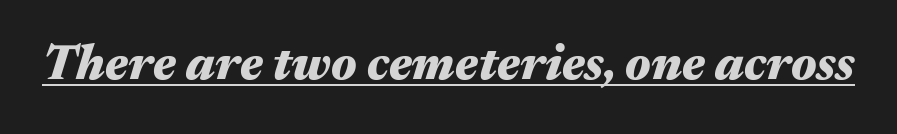
The image shows 49 px heavy, wide type, italic (leaning right); set normal letter spacing, underlined; medium stroke contrast and a medium x-height.
